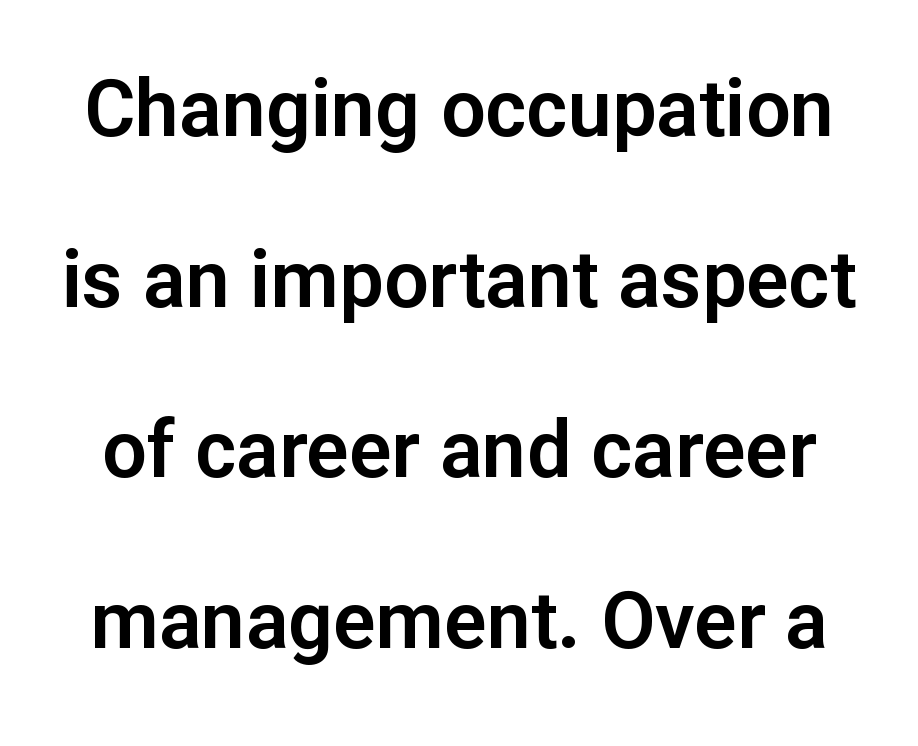
The image shows 79 px sans-serif type, upright; set loose line spacing (2.16x), normal letter spacing, not underlined; low stroke contrast and a medium x-height.
